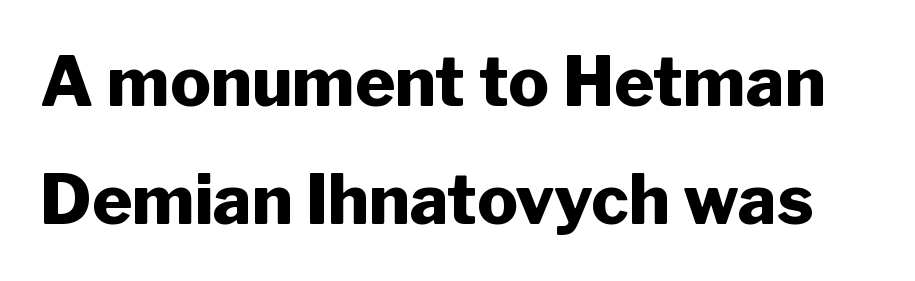
The image shows 68 px heavy sans-serif type, upright; set line spacing 1.73x, normal letter spacing, not underlined; low stroke contrast and a medium x-height.
